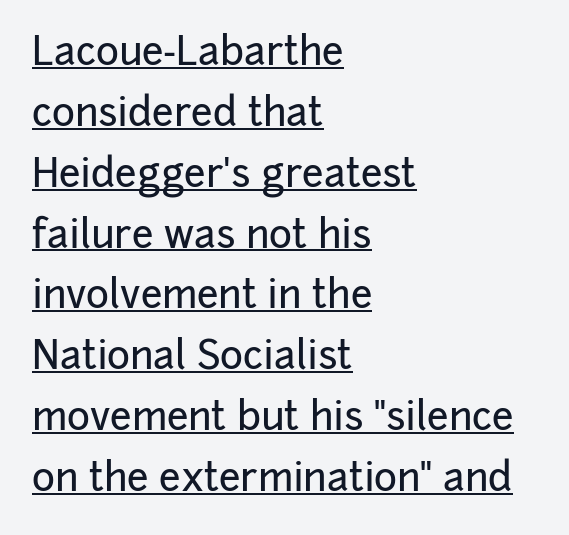
The image shows 39 px sans-serif type, upright; set left-aligned, normal line spacing (1.56x), normal letter spacing, underlined; low stroke contrast and a medium x-height.
